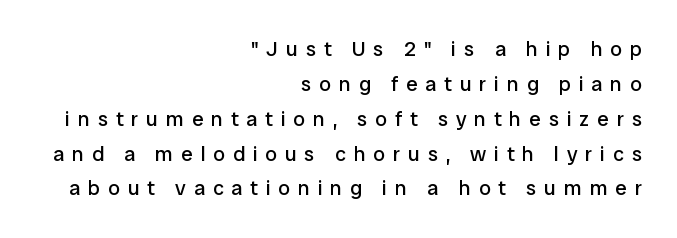
{"italic": "no", "bold": "no", "underline": "no", "align": "right", "line_spacing": "normal", "line_spacing_ratio": 1.66, "letter_spacing": "wide", "letter_spacing_em": 0.37, "glyph_px": 21}
